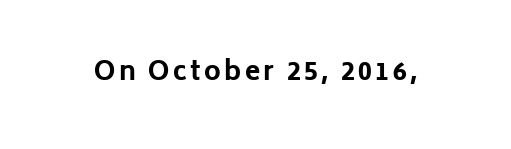
Q: Is the text bold? A: Yes.
Q: Is the text italic (slanted)? A: No, it is upright.
Q: Is the text underlined? A: No.
